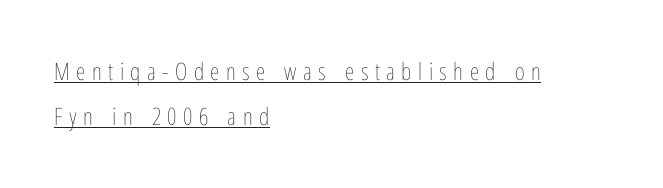
Q: Is the text bold? A: No.
Q: Is the text italic (slanted)? A: No, it is upright.
Q: Is the text underlined? A: Yes.
Q: How is the paragraph aligned? A: Left-aligned.
Q: Is the spacing between letters normal or unusually wide? A: Unusually wide.
